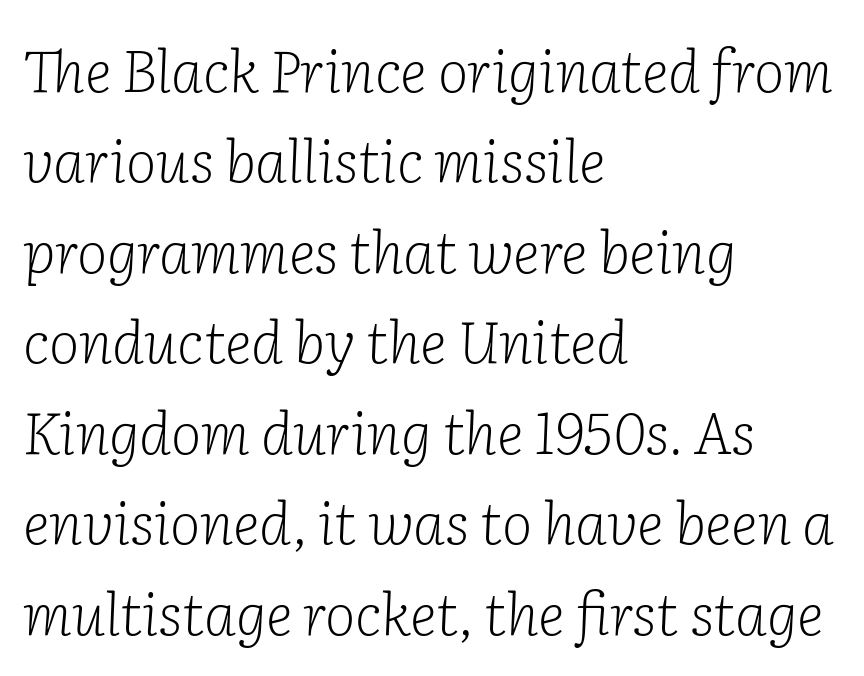
{"serif": "yes", "italic": "yes", "lean": "right", "slant_degrees": 2, "bold": "no", "weight": "light", "width": "normal", "stroke_contrast": "low", "x_height": "medium", "monospaced": "no", "underline": "no", "align": "left", "line_spacing": "normal", "line_spacing_ratio": 1.56, "letter_spacing": "normal", "letter_spacing_em": 0.0, "glyph_px": 58}
